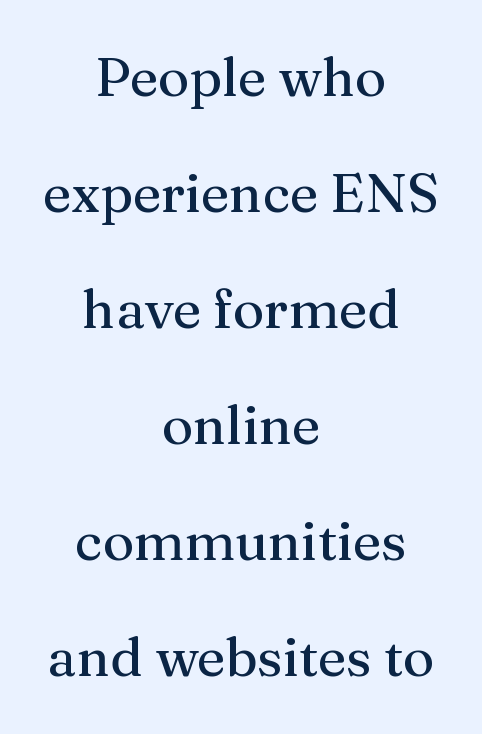
Q: Is the text italic (slanted)? A: No, it is upright.
Q: Is the typeface a serif or a sans-serif typeface? A: Serif.
Q: Is the text underlined? A: No.
Q: How is the paragraph aligned? A: Centered.
Q: Is the spacing between letters normal or unusually wide? A: Normal.
Q: Is the spacing between lines tight, normal or loose? A: Loose.
Q: Width (condensed, normal, or wide)? A: Normal.
Q: Stroke contrast? A: Medium.
Q: x-height? A: Medium.
Q: Monospaced? A: No.
